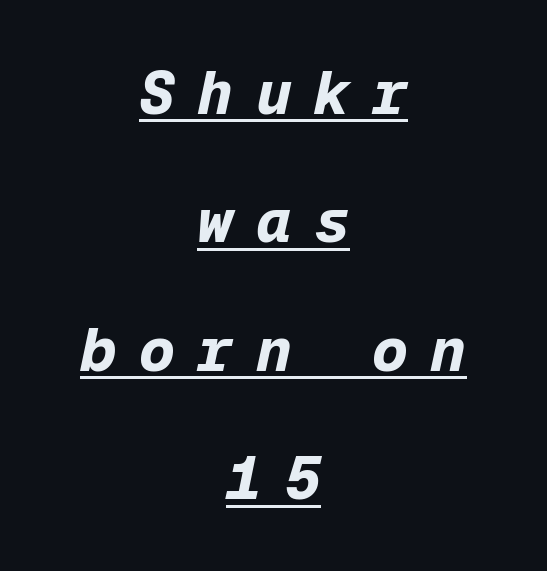
Q: Is the text bold? A: Yes.
Q: Is the text italic (slanted)? A: Yes, it leans right by about 12 degrees.
Q: Is the text underlined? A: Yes.
Q: How is the paragraph aligned? A: Centered.
Q: Is the spacing between letters normal or unusually wide? A: Unusually wide.
Q: Is the spacing between lines tight, normal or loose? A: Loose.
Q: Width (condensed, normal, or wide)? A: Normal.
Q: Stroke contrast? A: Low.
Q: x-height? A: Medium.
Q: Monospaced? A: Yes.
